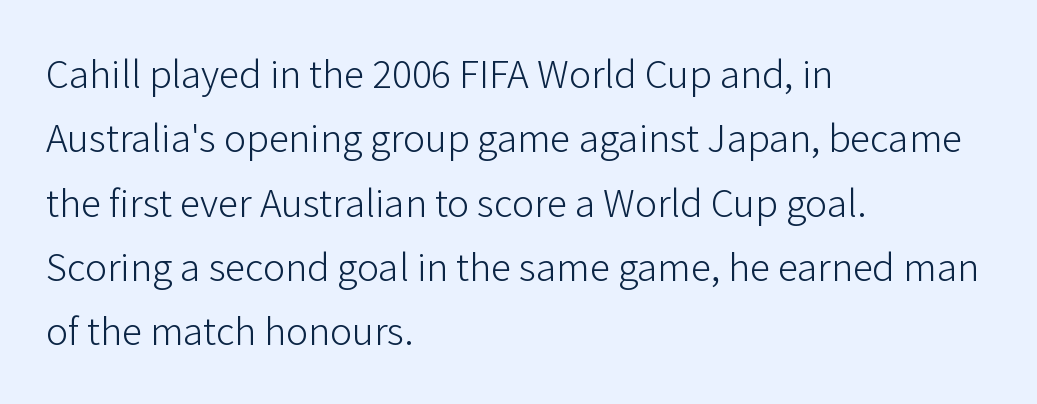
{"serif": "no", "italic": "no", "bold": "no", "weight": "light", "width": "normal", "stroke_contrast": "low", "x_height": "medium", "monospaced": "no", "underline": "no", "align": "left", "line_spacing": "normal", "line_spacing_ratio": 1.57, "letter_spacing": "normal", "letter_spacing_em": 0.0, "glyph_px": 41}
